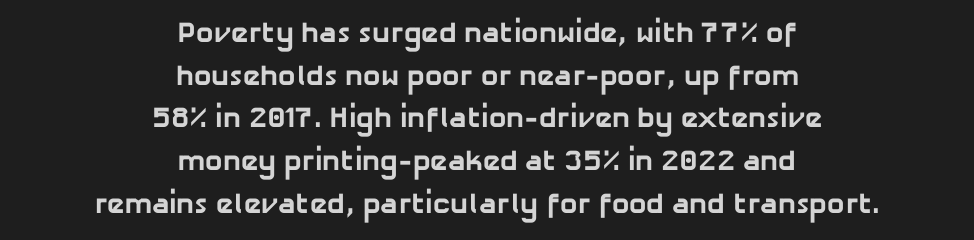
{"serif": "no", "bold": "yes", "weight": "bold", "width": "normal", "stroke_contrast": "low", "x_height": "medium", "monospaced": "no", "underline": "no", "align": "center", "line_spacing": "normal", "line_spacing_ratio": 1.47, "letter_spacing": "normal", "letter_spacing_em": 0.0, "glyph_px": 29}
